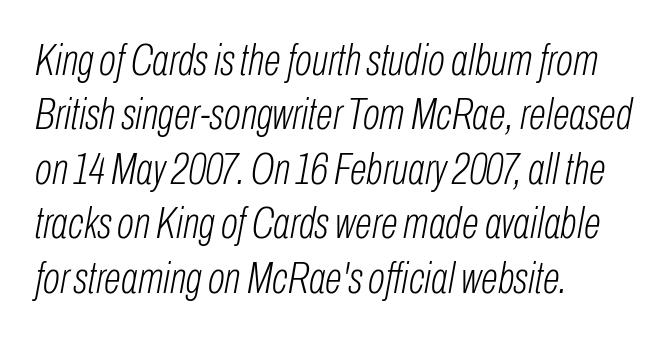
The image shows 45 px light, condensed type, italic (leaning right); set left-aligned, line spacing 1.21x, normal letter spacing, not underlined; low stroke contrast and a medium x-height.
